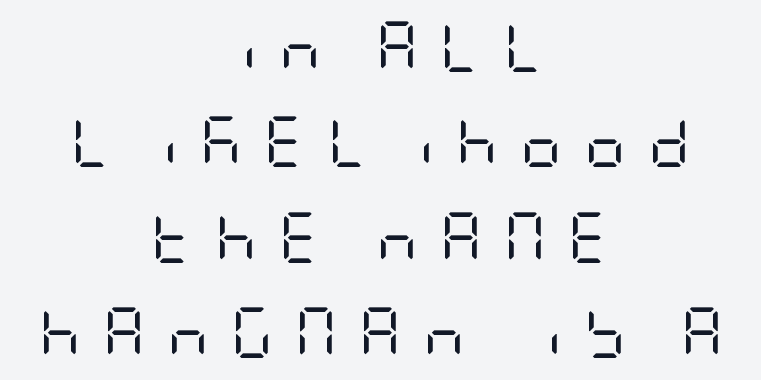
Q: Is the text bold? A: No.
Q: Is the text italic (slanted)? A: No, it is upright.
Q: Is the typeface a serif or a sans-serif typeface? A: Sans-serif.
Q: Is the text underlined? A: No.
Q: How is the paragraph aligned? A: Centered.
Q: Is the spacing between letters normal or unusually wide? A: Unusually wide.
Q: Width (condensed, normal, or wide)? A: Condensed.
Q: Stroke contrast? A: Low.
Q: x-height? A: Large.
